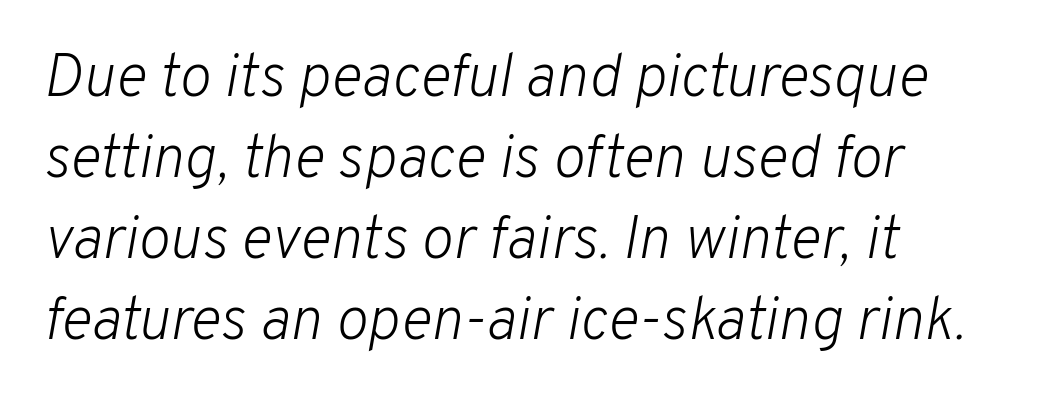
The letters are slanted; this is an italic face. Normally led — the rows are evenly, conventionally spaced. Default kerning and tracking; the words read as compact shapes. Weight class: somewhere from thin through regular.
